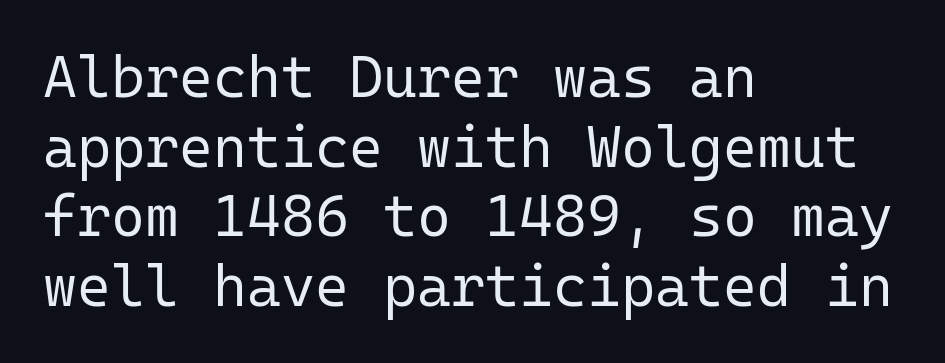
The image shows 58 px regular-weight sans-serif type, upright, monospaced; set left-aligned, line spacing 1.2x, normal letter spacing, not underlined; low stroke contrast and a medium x-height.
